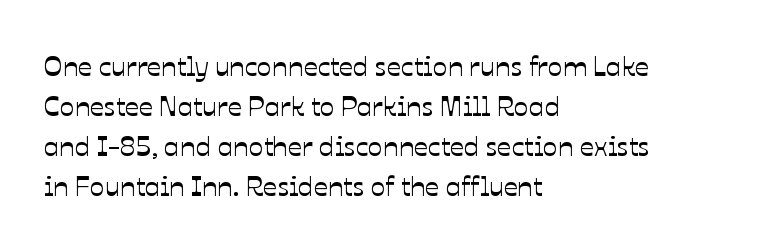
No extra tracking has been applied to these lines. Character widths vary here, with narrow letters taking less room than wide ones. In terms of leading, this rendering sits right in the middle. The specimen reads as upright at a glance. Horizontal alignment here is leftward, the default for most running prose.
